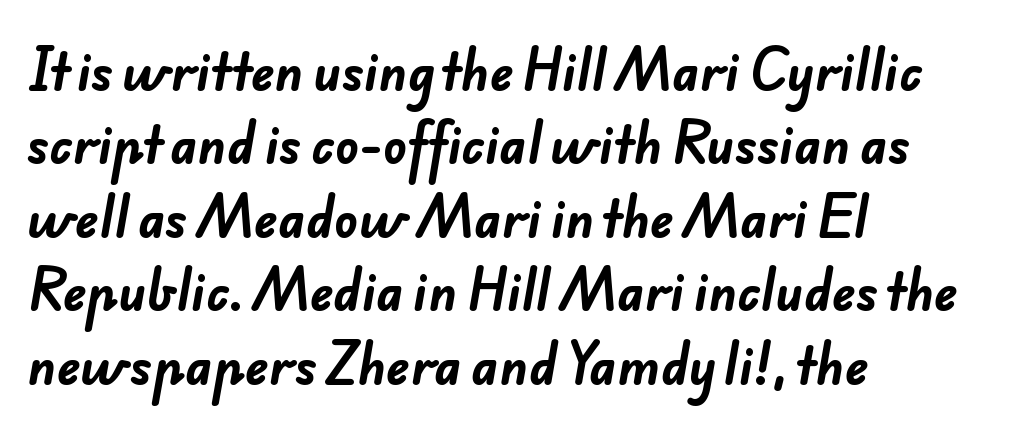
Q: Is the text bold? A: Yes.
Q: Is the typeface a serif or a sans-serif typeface? A: Sans-serif.
Q: Is the text underlined? A: No.
Q: How is the paragraph aligned? A: Left-aligned.
Q: Is the spacing between letters normal or unusually wide? A: Normal.
Q: Is the spacing between lines tight, normal or loose? A: Normal.
Q: Width (condensed, normal, or wide)? A: Normal.
Q: Stroke contrast? A: Low.
Q: x-height? A: Small.
Q: Monospaced? A: No.
